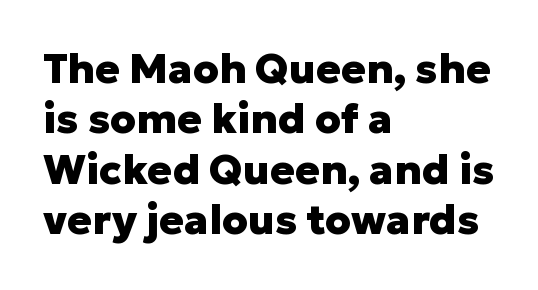
{"serif": "no", "italic": "no", "bold": "yes", "weight": "heavy", "width": "normal", "stroke_contrast": "low", "x_height": "medium", "monospaced": "no", "underline": "no", "align": "left", "line_spacing_ratio": 1.23, "letter_spacing": "normal", "letter_spacing_em": 0.0, "glyph_px": 41}
